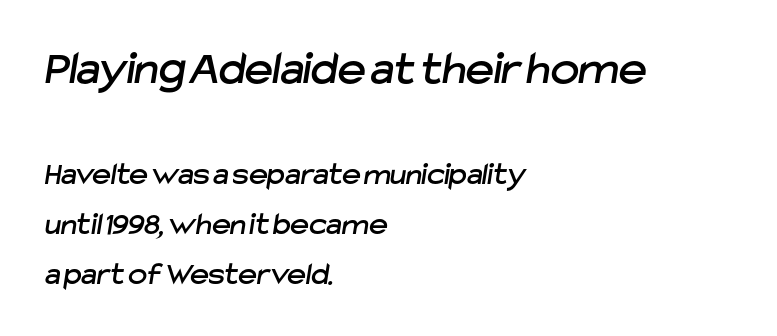
{"serif": "no", "width": "normal", "stroke_contrast": "low", "x_height": "medium", "monospaced": "no", "underline": "no", "align": "left", "line_spacing": "normal", "line_spacing_ratio": 1.57, "letter_spacing": "normal", "letter_spacing_em": 0.0, "larger_block": "first", "size_ratio": 1.5, "glyph_px": 48}
